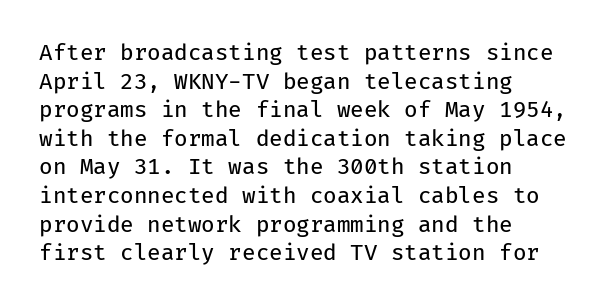
{"italic": "no", "bold": "no", "underline": "no", "align": "left", "line_spacing": "normal", "line_spacing_ratio": 1.3, "letter_spacing": "normal", "letter_spacing_em": 0.0, "glyph_px": 22}
